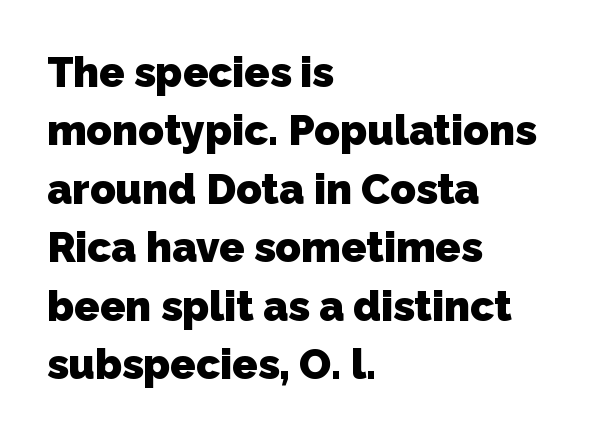
Q: Is the text bold? A: Yes.
Q: Is the typeface a serif or a sans-serif typeface? A: Sans-serif.
Q: Is the text underlined? A: No.
Q: How is the paragraph aligned? A: Left-aligned.
Q: Is the spacing between letters normal or unusually wide? A: Normal.
Q: Is the spacing between lines tight, normal or loose? A: Normal.
Q: Width (condensed, normal, or wide)? A: Normal.
Q: Stroke contrast? A: Low.
Q: x-height? A: Medium.
Q: Monospaced? A: No.
